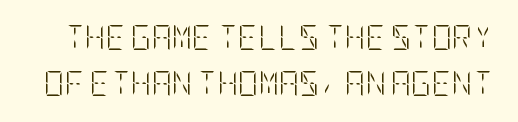
{"italic": "no", "bold": "no", "underline": "no", "line_spacing_ratio": 1.85, "letter_spacing": "normal", "letter_spacing_em": 0.0, "glyph_px": 25}
